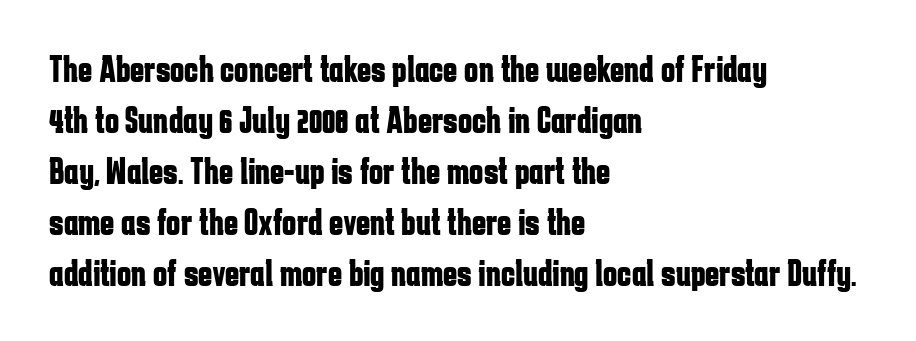
The image shows 38 px bold, condensed sans-serif type, upright; set left-aligned, normal line spacing (1.34x), normal letter spacing, not underlined; low stroke contrast and a medium x-height.
